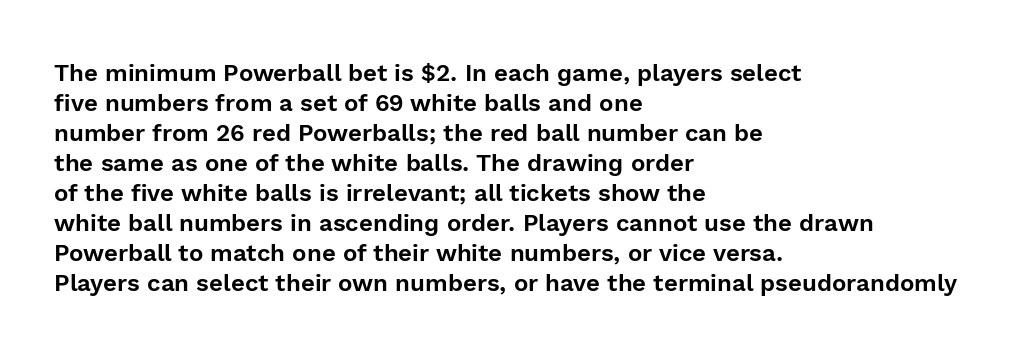
The lines in this sample share a left origin and differ only in where they stop. Tracking here is standard; glyphs follow each other at the usual distance. How would I describe the line gaps? Plain and ordinary. You can tell it's not italic because the verticals are truly vertical.
